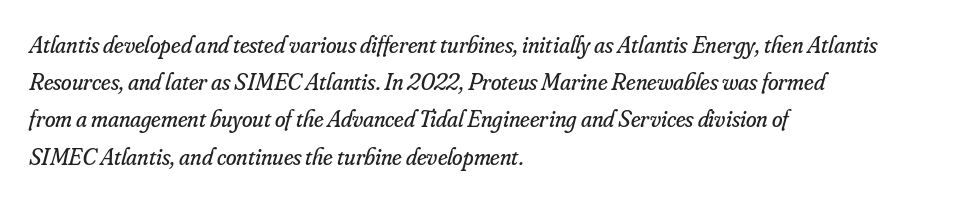
It's the slanting kind of type. Does the copy run flush right? No — it runs flush left. Line spacing here is normal. Weight: in the light-to-regular range. Lines of text with bare space underneath. The tracking reads as untouched default to a designer's eye.
